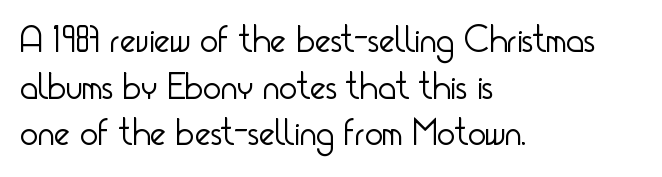
{"serif": "no", "italic": "no", "bold": "no", "weight": "light", "width": "condensed", "stroke_contrast": "low", "x_height": "small", "monospaced": "no", "underline": "no", "align": "left", "line_spacing_ratio": 1.23, "letter_spacing": "normal", "letter_spacing_em": 0.0, "glyph_px": 38}
